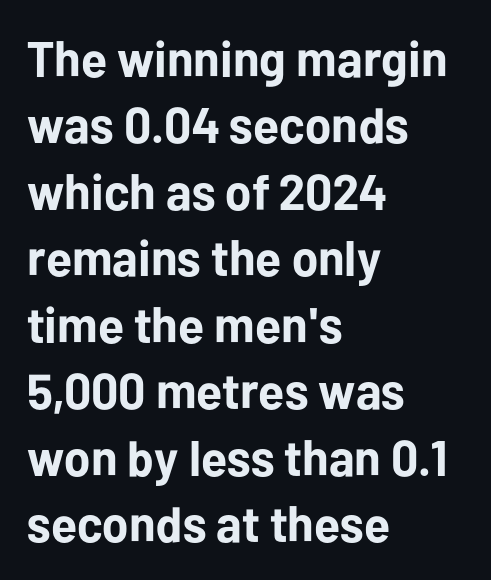
Q: Is the text bold? A: Yes.
Q: Is the text italic (slanted)? A: No, it is upright.
Q: Is the typeface a serif or a sans-serif typeface? A: Sans-serif.
Q: Is the text underlined? A: No.
Q: How is the paragraph aligned? A: Left-aligned.
Q: Is the spacing between letters normal or unusually wide? A: Normal.
Q: Is the spacing between lines tight, normal or loose? A: Normal.
Q: Width (condensed, normal, or wide)? A: Normal.
Q: Stroke contrast? A: Low.
Q: x-height? A: Medium.
Q: Monospaced? A: No.
